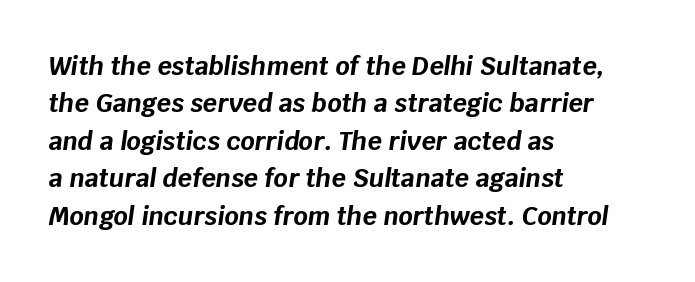
Q: Is the text bold? A: Yes.
Q: Is the text italic (slanted)? A: Yes, it leans right by about 8 degrees.
Q: Is the text underlined? A: No.
Q: How is the paragraph aligned? A: Left-aligned.
Q: Is the spacing between letters normal or unusually wide? A: Normal.
Q: Is the spacing between lines tight, normal or loose? A: Normal.
